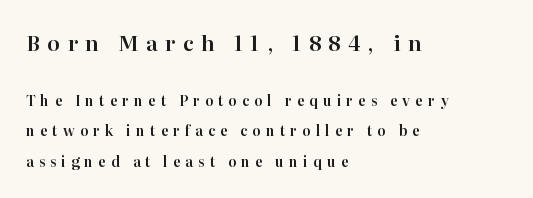
This sample trades compactness for vertical openness between lines. The string is rendered with underlining switched off. Every stem runs plumb, perpendicular to the baseline. The upper block of text is set noticeably larger than the block beneath it. The lines in this sample share a left origin and differ only in where they stop.
